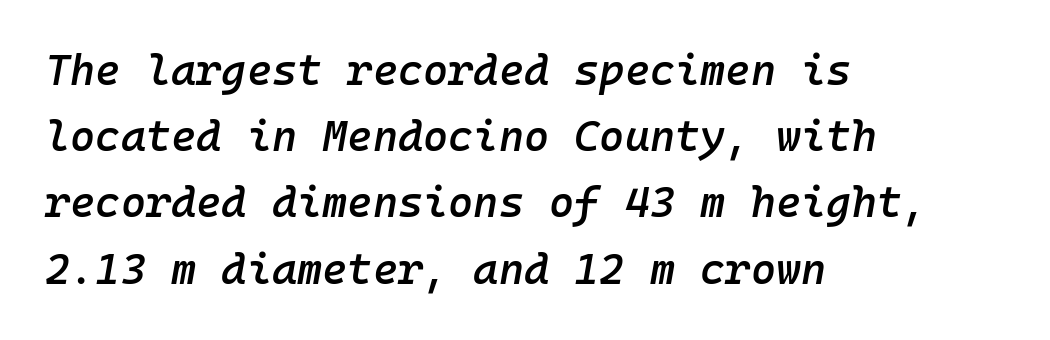
Q: Is the text bold? A: Semi-bold.
Q: Is the text italic (slanted)? A: Yes, it leans right by about 10 degrees.
Q: Is the text underlined? A: No.
Q: How is the paragraph aligned? A: Left-aligned.
Q: Is the spacing between letters normal or unusually wide? A: Normal.
Q: Is the spacing between lines tight, normal or loose? A: Normal.
Q: Width (condensed, normal, or wide)? A: Normal.
Q: Stroke contrast? A: Low.
Q: x-height? A: Medium.
Q: Monospaced? A: Yes.
